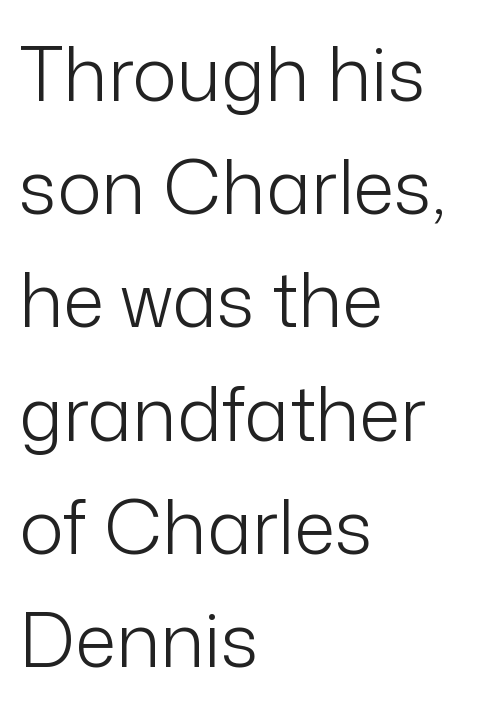
Q: Is the text bold? A: No.
Q: Is the text italic (slanted)? A: No, it is upright.
Q: Is the typeface a serif or a sans-serif typeface? A: Sans-serif.
Q: Is the text underlined? A: No.
Q: How is the paragraph aligned? A: Left-aligned.
Q: Is the spacing between letters normal or unusually wide? A: Normal.
Q: Is the spacing between lines tight, normal or loose? A: Normal.
Q: Width (condensed, normal, or wide)? A: Normal.
Q: Stroke contrast? A: Low.
Q: x-height? A: Medium.
Q: Monospaced? A: No.
